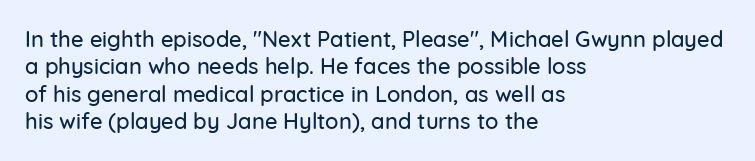
The image shows 22 px text type, upright; set left-aligned, normal line spacing (1.25x), normal letter spacing, not underlined.
